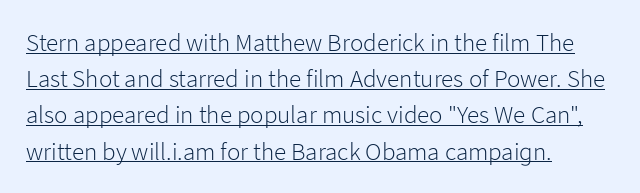
{"italic": "no", "bold": "no", "underline": "yes", "align": "left", "line_spacing": "normal", "line_spacing_ratio": 1.45, "letter_spacing": "normal", "letter_spacing_em": 0.0, "glyph_px": 25}
